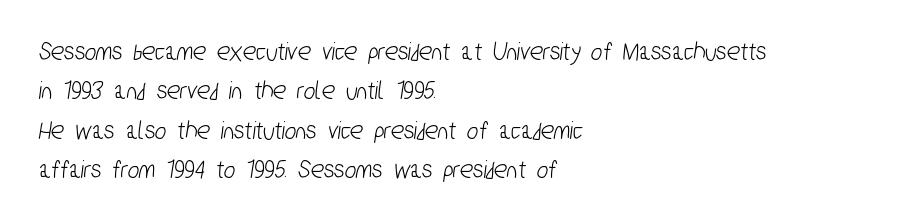
The rows are spaced the way most documents space them. The letters sit at their default tracking, neither squeezed nor spread. The paragraph shown leans on its left margin. The specimen omits any rule beneath the text block's lines.
